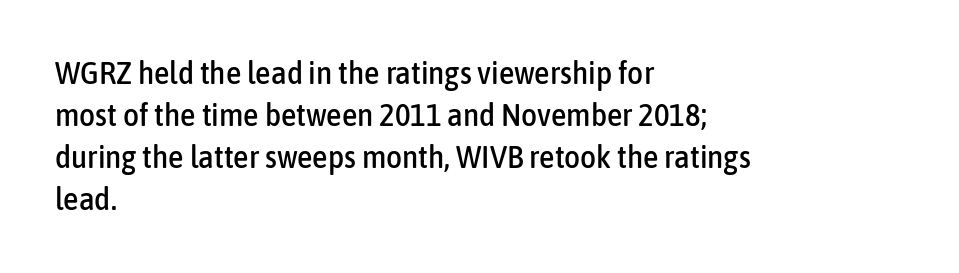
The image shows 31 px condensed sans-serif type, upright; set left-aligned, normal line spacing (1.36x), normal letter spacing, not underlined; low stroke contrast and a medium x-height.
